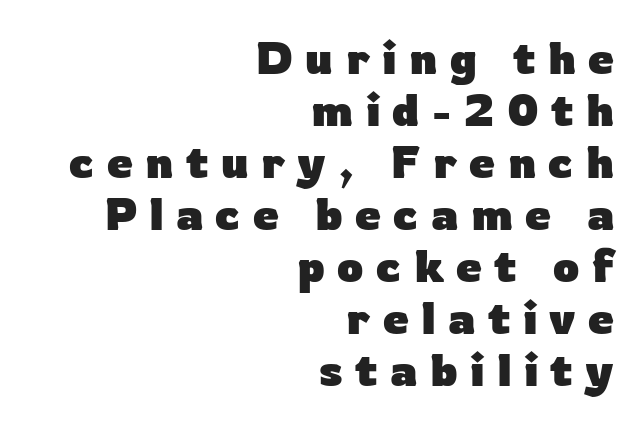
{"serif": "no", "italic": "no", "bold": "yes", "weight": "heavy", "width": "normal", "stroke_contrast": "low", "x_height": "medium", "monospaced": "no", "underline": "no", "align": "right", "line_spacing": "tight", "line_spacing_ratio": 1.13, "letter_spacing": "wide", "letter_spacing_em": 0.27, "glyph_px": 46}
